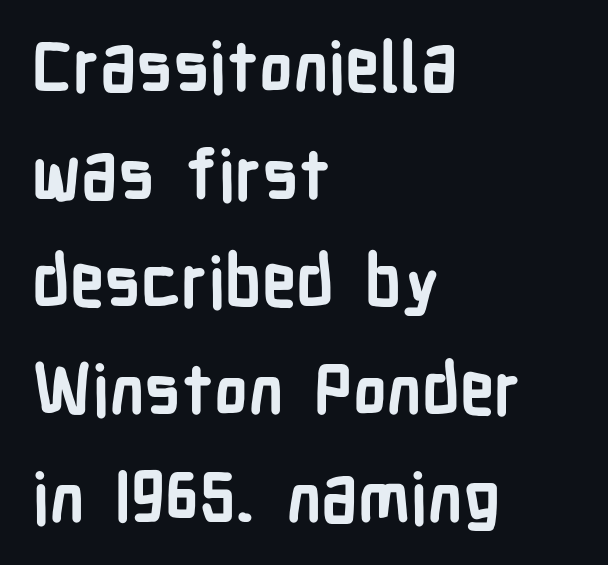
This sample uses plain, unmodified letter spacing. The lines in this sample share a left origin and differ only in where they stop. Students, observe: this is what conventionally led text looks like. Note the varied advance widths — an 'i' is clearly narrower than an 'm'.
